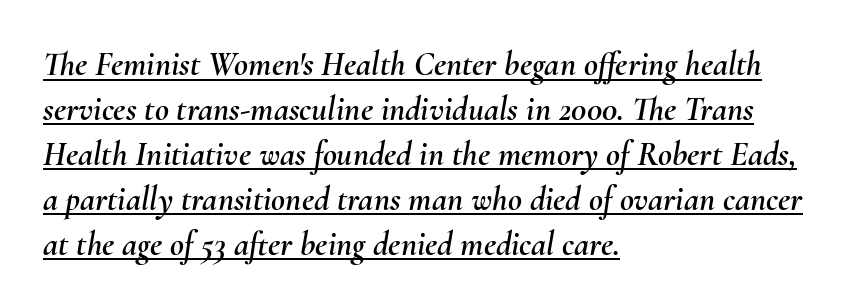
Q: Is the text italic (slanted)? A: Yes, it leans right by about 10 degrees.
Q: Is the text underlined? A: Yes.
Q: How is the paragraph aligned? A: Left-aligned.
Q: Is the spacing between letters normal or unusually wide? A: Normal.
Q: Is the spacing between lines tight, normal or loose? A: Normal.
Q: Width (condensed, normal, or wide)? A: Normal.
Q: Stroke contrast? A: Medium.
Q: x-height? A: Small.
Q: Monospaced? A: No.
